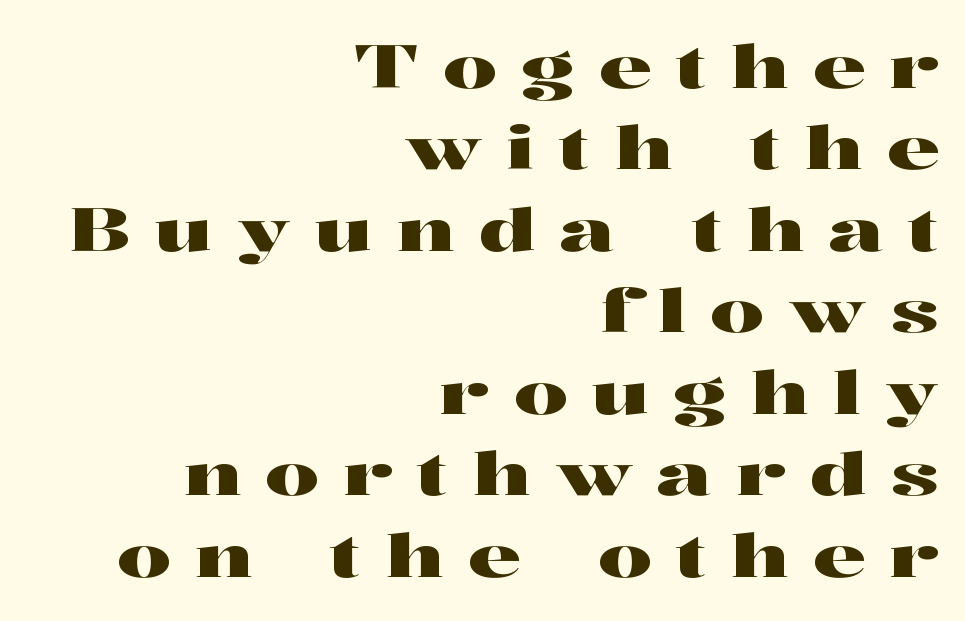
{"serif": "yes", "italic": "no", "width": "wide", "stroke_contrast": "high", "x_height": "medium", "monospaced": "no", "underline": "no", "align": "right", "line_spacing": "normal", "line_spacing_ratio": 1.38, "letter_spacing": "wide", "letter_spacing_em": 0.42, "glyph_px": 59}
